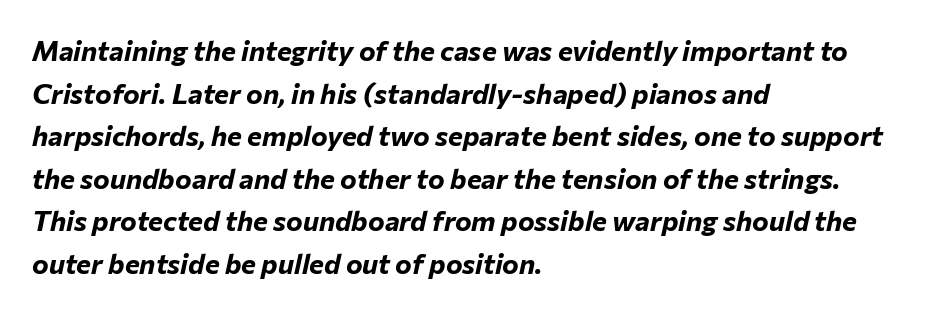
The letterforms sit shoulder to shoulder at normal distance. The glyphs are unaccompanied by any horizontal stroke below them. Notice how the stems are inclined rather than vertical — that's the hallmark of italics. These lines are rendered in a variable-pitch font. The face used here has the dense, thick strokes of a bold.
